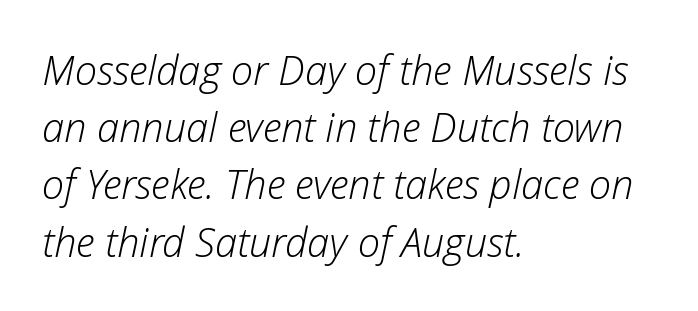
{"italic": "yes", "lean": "right", "slant_degrees": 12, "bold": "no", "weight": "light", "width": "normal", "stroke_contrast": "low", "x_height": "medium", "monospaced": "no", "underline": "no", "align": "left", "line_spacing": "normal", "line_spacing_ratio": 1.43, "letter_spacing": "normal", "letter_spacing_em": 0.0, "glyph_px": 40}
